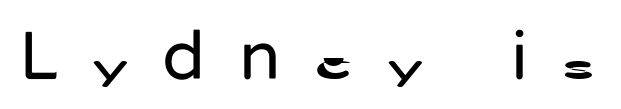
{"serif": "no", "italic": "no", "bold": "no", "weight": "regular", "width": "normal", "stroke_contrast": "low", "x_height": "medium", "monospaced": "no", "underline": "no", "letter_spacing": "wide", "letter_spacing_em": 0.48, "glyph_px": 70}
